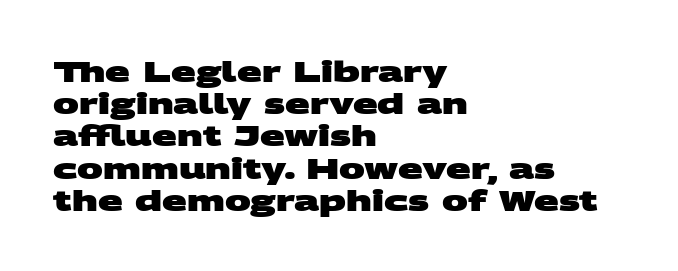
Q: Is the text bold? A: Yes.
Q: Is the typeface a serif or a sans-serif typeface? A: Sans-serif.
Q: Is the text underlined? A: No.
Q: How is the paragraph aligned? A: Left-aligned.
Q: Is the spacing between letters normal or unusually wide? A: Normal.
Q: Is the spacing between lines tight, normal or loose? A: Tight.
Q: Width (condensed, normal, or wide)? A: Wide.
Q: Stroke contrast? A: Medium.
Q: x-height? A: Large.
Q: Monospaced? A: No.
